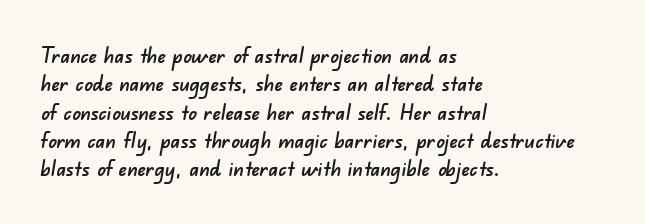
{"underline": "no", "align": "left", "line_spacing": "normal", "line_spacing_ratio": 1.35, "letter_spacing": "normal", "letter_spacing_em": 0.0, "glyph_px": 21}
